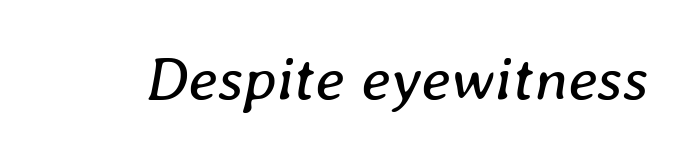
Weight: not bold — regular or lighter. Rendered with sloped, italic letterforms. Anything drawn beneath the words? Only blank space. Do the characters align in a grid? No, the font is proportional. Students, note that the glyphs here touch the page at normal intervals.
